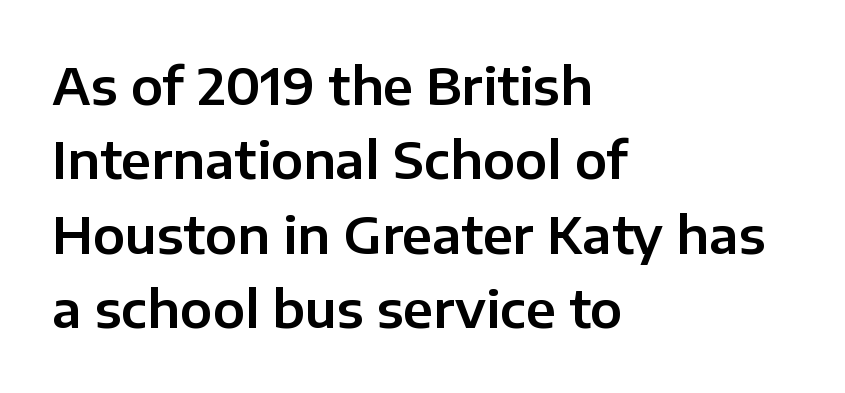
Q: Is the text italic (slanted)? A: No, it is upright.
Q: Is the typeface a serif or a sans-serif typeface? A: Sans-serif.
Q: Is the text underlined? A: No.
Q: How is the paragraph aligned? A: Left-aligned.
Q: Is the spacing between letters normal or unusually wide? A: Normal.
Q: Is the spacing between lines tight, normal or loose? A: Normal.
Q: Width (condensed, normal, or wide)? A: Normal.
Q: Stroke contrast? A: Low.
Q: x-height? A: Medium.
Q: Monospaced? A: No.
